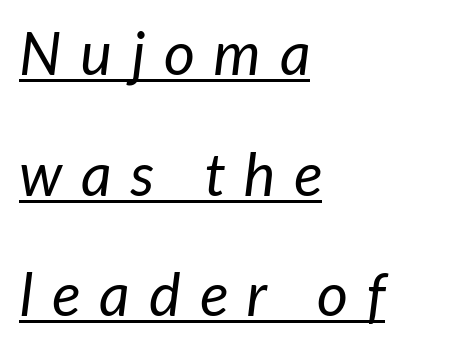
The image shows 60 px regular-weight sans-serif type; set left-aligned, loose line spacing (2.01x), unusually wide letter spacing (+0.32 em), underlined; low stroke contrast and a medium x-height.
